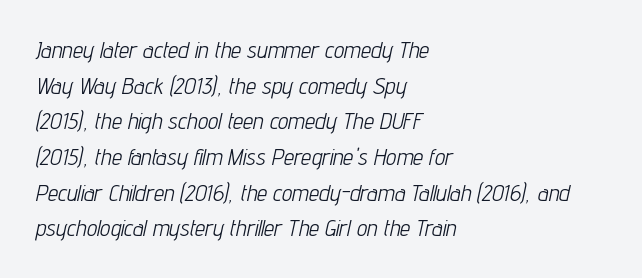
It's the slanting kind of type. Glyph-to-glyph distance matches everyday printed text. Weight: not bold — regular or lighter. Layout note: lines flush left.
